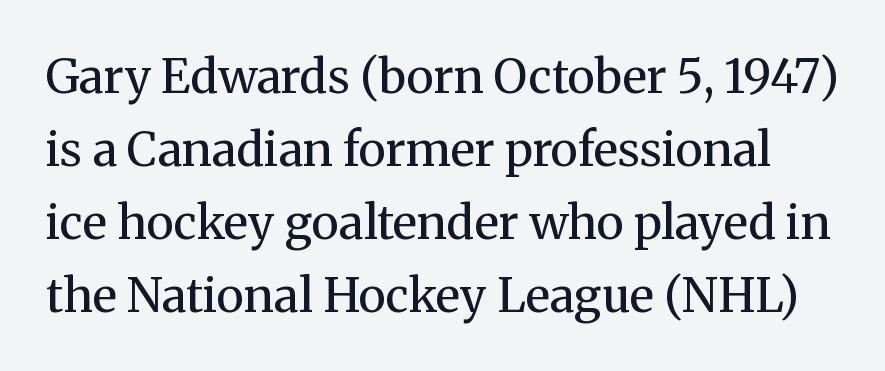
The image shows 47 px regular-weight serif type, upright; set normal line spacing (1.55x), normal letter spacing, not underlined; medium stroke contrast and a medium x-height.
